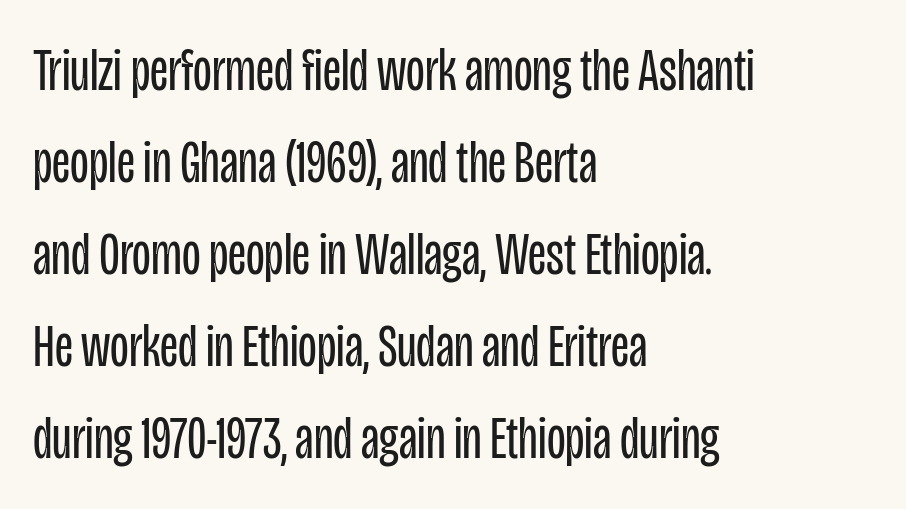
The face used here is a sans, in the tradition of grotesques and geometrics. These lines sit exactly where default settings would place them. Here the glyphs are tracked normally, forming tight word shapes. Line beginnings align vertically; line endings do not. The letters stand upright; this is a roman face.
